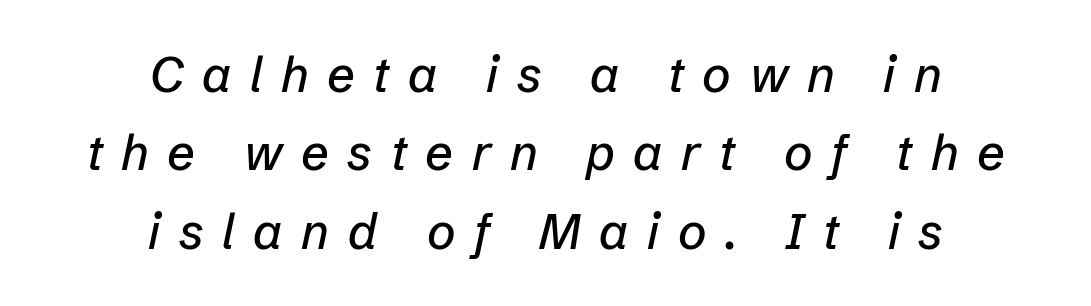
The image shows 49 px text type, italic (leaning right); set centered, normal line spacing (1.6x), unusually wide letter spacing (+0.38 em), not underlined; low stroke contrast and a medium x-height.
